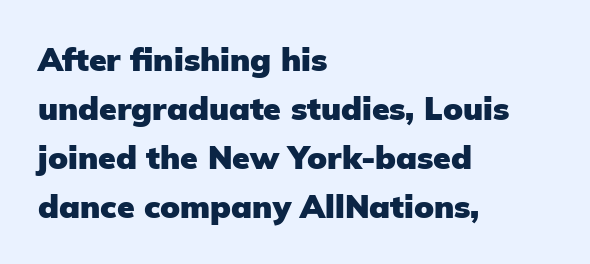
I'd call this a sans setting — the letters go barefoot. A typesetter would call this zero additional tracking. These lines are rendered in a variable-pitch font. These lines stack with their left ends in a neat column.
